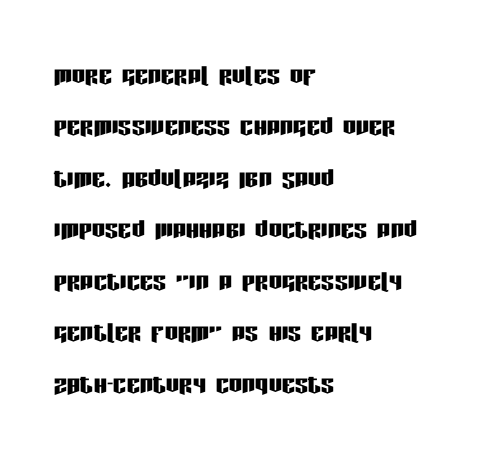
Q: Is the text italic (slanted)? A: No, it is upright.
Q: Is the typeface a serif or a sans-serif typeface? A: Sans-serif.
Q: Is the text underlined? A: No.
Q: How is the paragraph aligned? A: Left-aligned.
Q: Is the spacing between letters normal or unusually wide? A: Normal.
Q: Is the spacing between lines tight, normal or loose? A: Normal.
Q: Width (condensed, normal, or wide)? A: Condensed.
Q: Stroke contrast? A: Low.
Q: x-height? A: Large.
Q: Monospaced? A: No.
